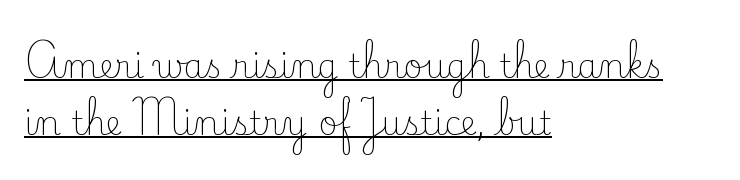
Q: Is the text bold? A: No.
Q: Is the text italic (slanted)? A: No, it is upright.
Q: Is the typeface a serif or a sans-serif typeface? A: Serif.
Q: Is the text underlined? A: Yes.
Q: How is the paragraph aligned? A: Left-aligned.
Q: Is the spacing between letters normal or unusually wide? A: Normal.
Q: Width (condensed, normal, or wide)? A: Normal.
Q: Stroke contrast? A: Low.
Q: x-height? A: Small.
Q: Monospaced? A: No.
